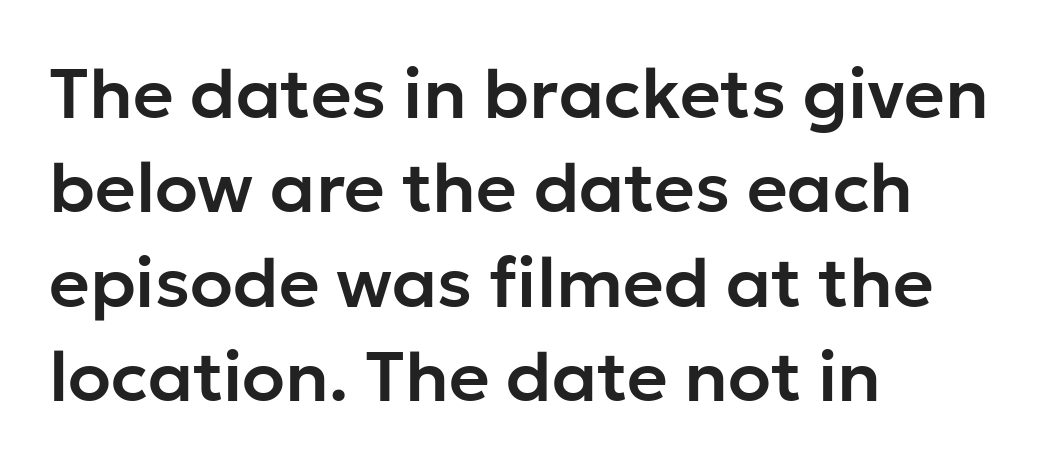
The image shows 70 px sans-serif type, upright; set left-aligned, normal line spacing (1.35x), normal letter spacing, not underlined; low stroke contrast and a medium x-height.
